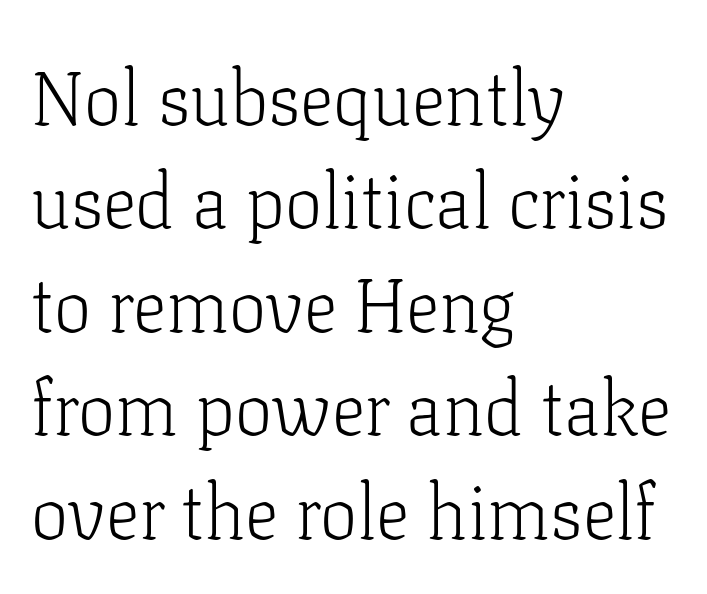
Horizontally, the lines are justified to the leading edge only. The specimen omits any rule beneath the text block's lines. These lines are rendered in a variable-pitch font. Notice how descenders clear the ascenders below comfortably — that's standard leading.
